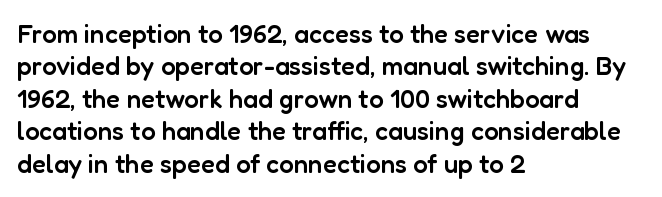
Q: Is the text bold? A: Semi-bold.
Q: Is the text italic (slanted)? A: No, it is upright.
Q: Is the text underlined? A: No.
Q: How is the paragraph aligned? A: Left-aligned.
Q: Is the spacing between letters normal or unusually wide? A: Normal.
Q: Is the spacing between lines tight, normal or loose? A: Normal.
